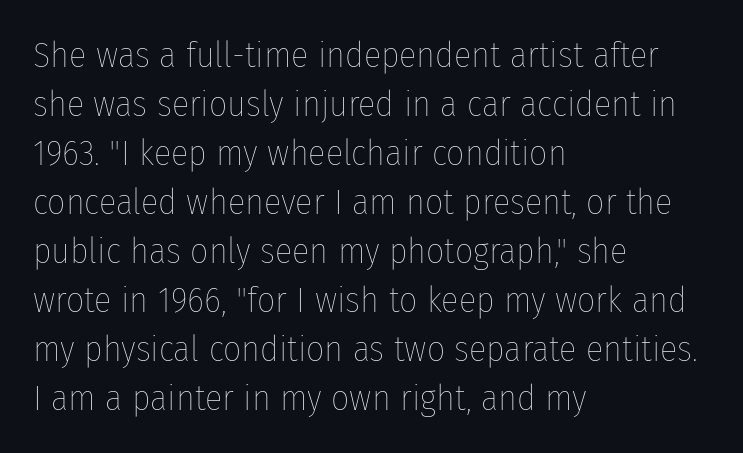
The image shows 36 px thin, condensed type, upright; set left-aligned, normal line spacing (1.36x), normal letter spacing, not underlined; low stroke contrast and a medium x-height.
